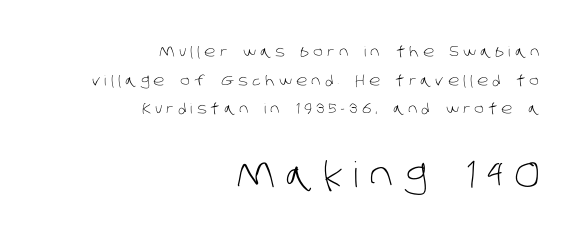
Layout note: lines flush right. This rendering features lettering with no underline. Character widths vary here, with narrow letters taking less room than wide ones. Quick note: interline space is abundant.
